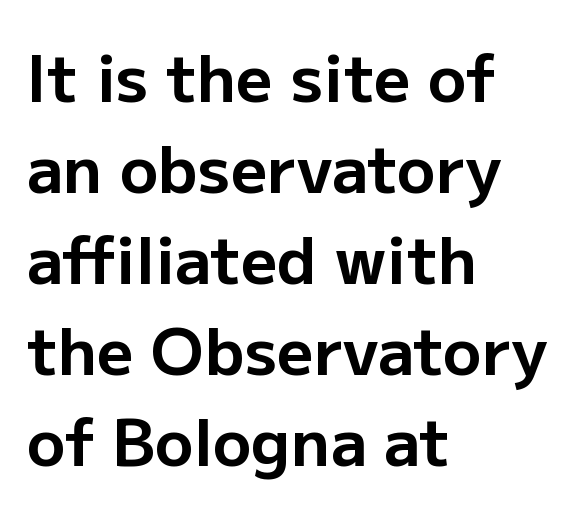
Honestly, there is no underline to notice here at all. The typesetting leans heavy: a genuine bold. Observe the absence of serifs on each vertical stroke in this sample. Words appear dense and cohesive because spacing is normal. Character widths vary here, with narrow letters taking less room than wide ones.
